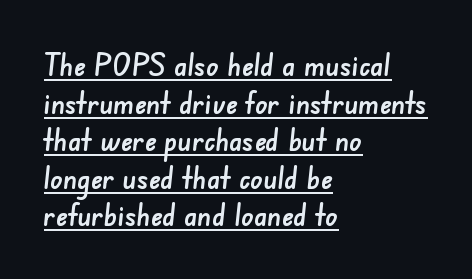
The image shows 31 px sans-serif type; set left-aligned, line spacing 1.21x, normal letter spacing, underlined; low stroke contrast and a small x-height.
